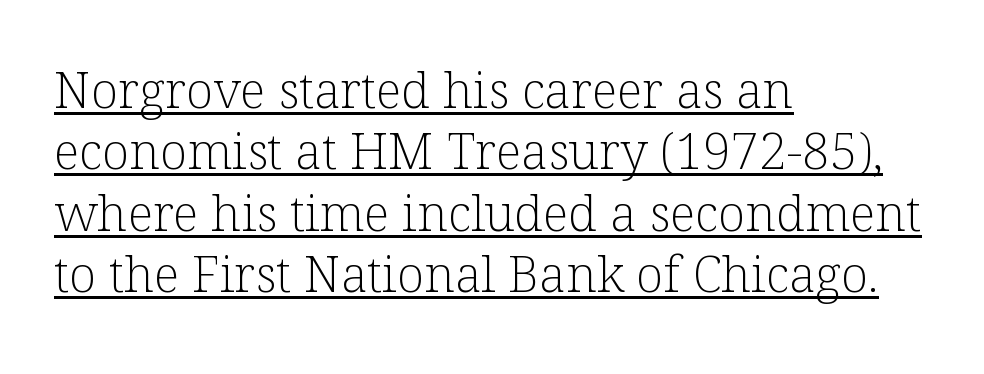
{"serif": "yes", "italic": "no", "bold": "no", "weight": "light", "width": "normal", "stroke_contrast": "low", "x_height": "medium", "monospaced": "no", "underline": "yes", "align": "left", "line_spacing_ratio": 1.23, "letter_spacing": "normal", "letter_spacing_em": 0.0, "glyph_px": 50}
